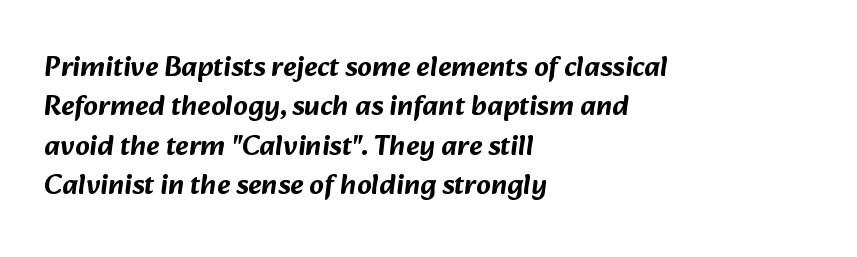
{"serif": "no", "width": "normal", "stroke_contrast": "low", "x_height": "medium", "monospaced": "no", "underline": "no", "align": "left", "line_spacing": "normal", "line_spacing_ratio": 1.36, "letter_spacing": "normal", "letter_spacing_em": 0.0, "glyph_px": 29}
